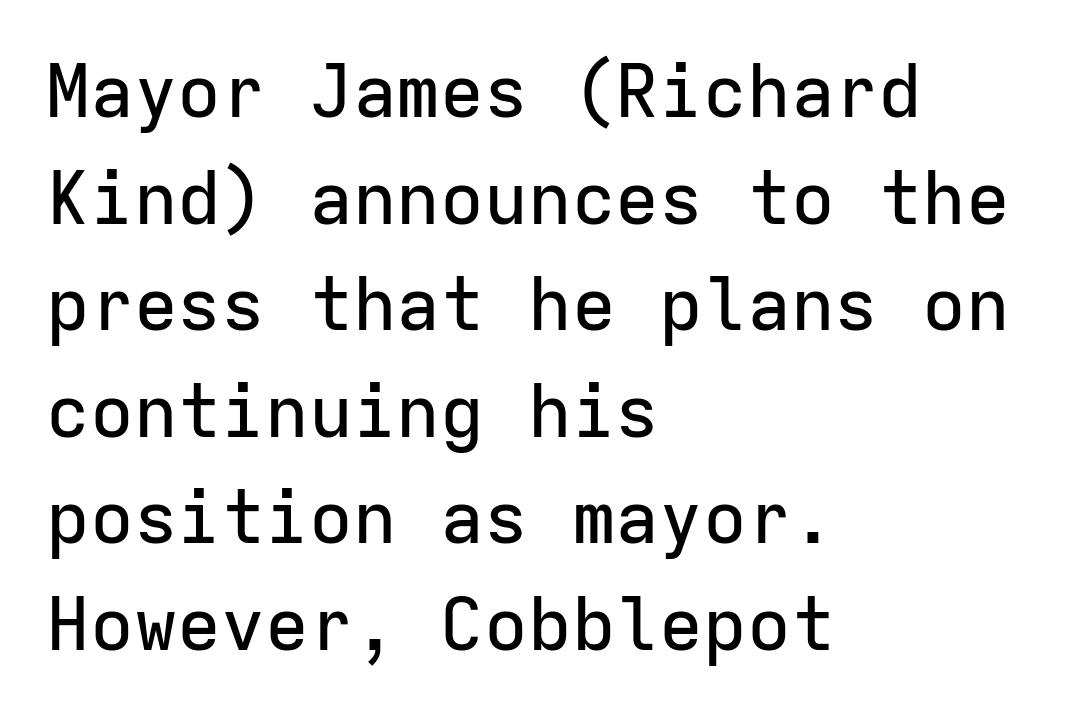
Check the space under the baseline: it is left empty. The passage shown is typed in a monospace face where columns stay perfectly aligned. The letters stand straight up with perfectly vertical stems. One-word summary of the alignment: left.
